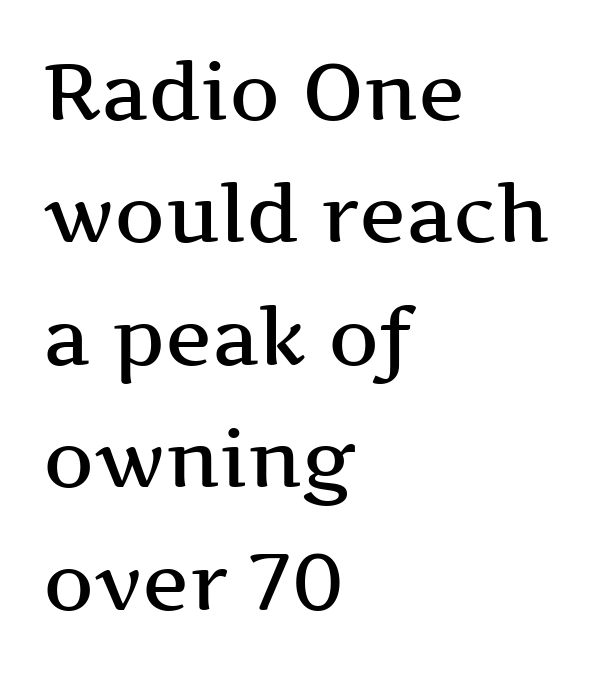
Descenders hang freely into open space. Yep, those are serifs on the letters. Short and long lines alike share a common starting point at left. Nope, not italic — everything's standing straight. How are the letters spaced? Ordinarily, with no added tracking. The rows are spaced the way most documents space them.
